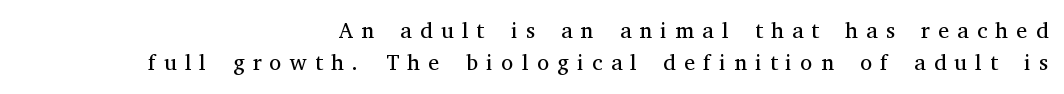
The image shows 22 px text type, upright; set right-aligned, normal line spacing (1.45x), unusually wide letter spacing (+0.38 em), not underlined.
